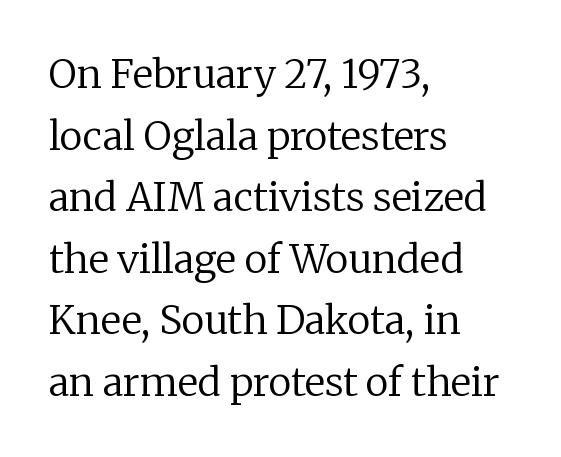
Glyph-to-glyph distance matches everyday printed text. Underline: absent. Characters remain perfectly vertical along every line. A quiet, ordinary-to-light weight characterises the typeface. Notice how the passage keeps a crisp vertical edge on the left only. The vertical gap from one line to the next is medium.
